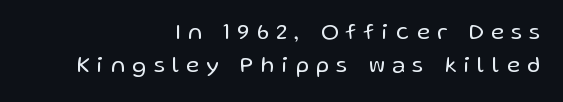
The image shows 22 px text type, upright; set right-aligned, normal line spacing (1.49x), unusually wide letter spacing (+0.35 em), not underlined.
